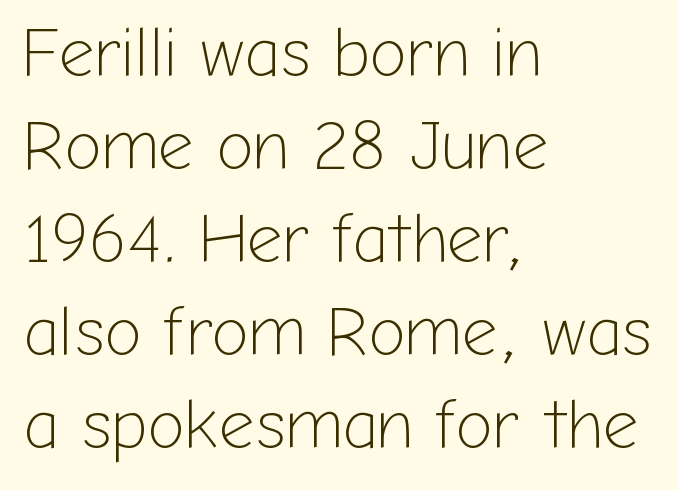
The setting favours the left margin, as ordinary paragraphs usually do. On a weight scale, this lands at 450 or below. Honestly, there is no underline to notice here at all. Each letter keeps its own natural width here, so spacing adapts to shape. The lettering holds an erect, upright posture throughout. Notice how descenders clear the ascenders below comfortably — that's standard leading.
